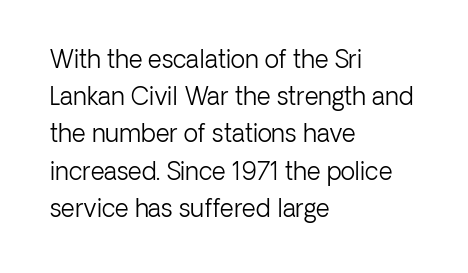
Q: Is the text bold? A: No.
Q: Is the text italic (slanted)? A: No, it is upright.
Q: Is the text underlined? A: No.
Q: How is the paragraph aligned? A: Left-aligned.
Q: Is the spacing between letters normal or unusually wide? A: Normal.
Q: Is the spacing between lines tight, normal or loose? A: Normal.
